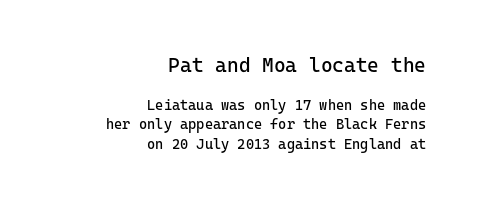
The image shows 20 px text type, upright; set right-aligned, normal line spacing (1.39x), normal letter spacing, not underlined; the first (top) block is 1.43x larger.
